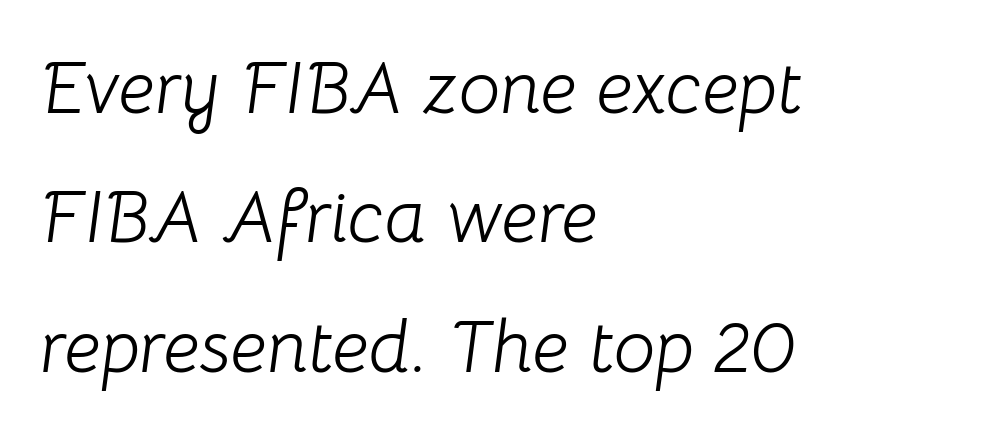
{"italic": "yes", "lean": "right", "slant_degrees": 8, "bold": "no", "weight": "light", "width": "normal", "stroke_contrast": "low", "x_height": "medium", "monospaced": "no", "underline": "no", "align": "left", "line_spacing_ratio": 1.75, "letter_spacing": "normal", "letter_spacing_em": 0.0, "glyph_px": 74}
